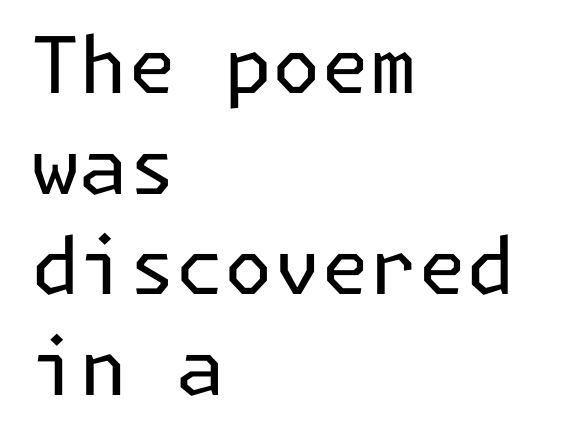
{"serif": "no", "italic": "no", "bold": "no", "weight": "regular", "width": "normal", "stroke_contrast": "low", "x_height": "medium", "underline": "no", "align": "left", "line_spacing": "normal", "line_spacing_ratio": 1.29, "letter_spacing": "normal", "letter_spacing_em": 0.0, "glyph_px": 78}
